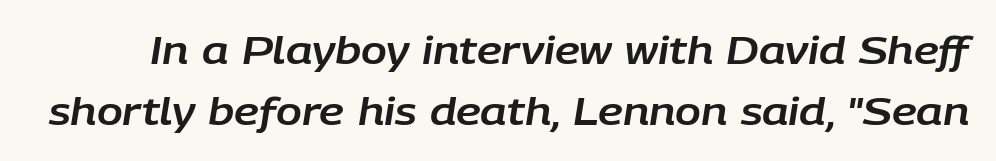
Q: Is the text italic (slanted)? A: Yes, it leans right by about 9 degrees.
Q: Is the text underlined? A: No.
Q: Is the spacing between letters normal or unusually wide? A: Normal.
Q: Is the spacing between lines tight, normal or loose? A: Normal.
Q: Width (condensed, normal, or wide)? A: Normal.
Q: Stroke contrast? A: Low.
Q: x-height? A: Large.
Q: Monospaced? A: No.
